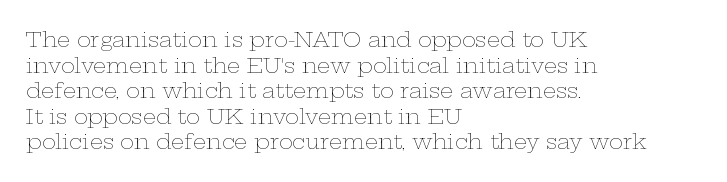
Q: Is the text bold? A: No.
Q: Is the text italic (slanted)? A: No, it is upright.
Q: Is the text underlined? A: No.
Q: How is the paragraph aligned? A: Left-aligned.
Q: Is the spacing between letters normal or unusually wide? A: Normal.
